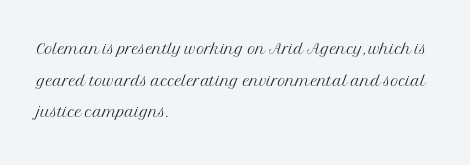
The image shows 22 px text type; set left-aligned, normal line spacing (1.44x), normal letter spacing, not underlined.
